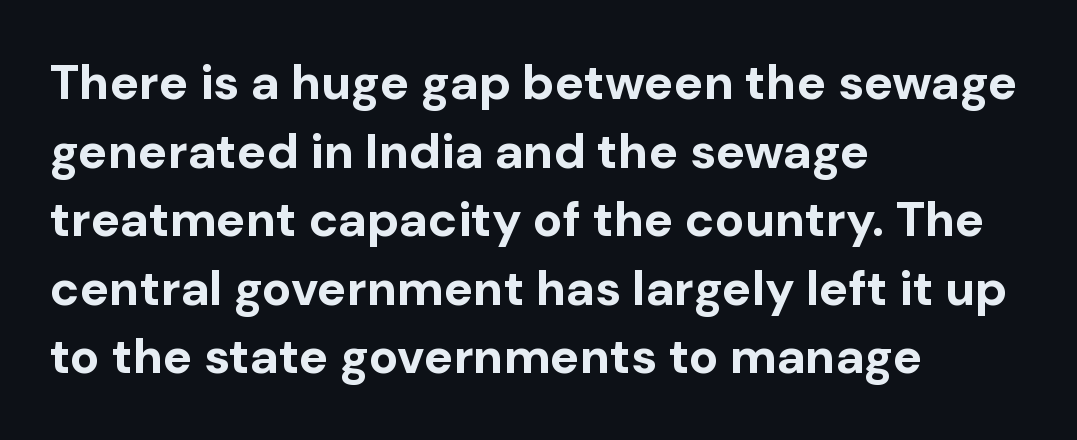
{"serif": "no", "italic": "no", "bold": "yes", "weight": "bold", "width": "normal", "stroke_contrast": "low", "x_height": "medium", "monospaced": "no", "underline": "no", "align": "left", "line_spacing": "normal", "line_spacing_ratio": 1.4, "letter_spacing": "normal", "letter_spacing_em": 0.0, "glyph_px": 49}
